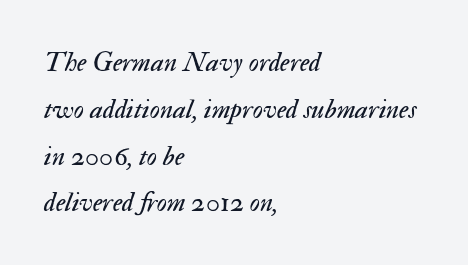
Q: Is the text bold? A: No.
Q: Is the text italic (slanted)? A: Yes, it leans right by about 17 degrees.
Q: Is the text underlined? A: No.
Q: How is the paragraph aligned? A: Left-aligned.
Q: Is the spacing between letters normal or unusually wide? A: Normal.
Q: Is the spacing between lines tight, normal or loose? A: Normal.
Q: Width (condensed, normal, or wide)? A: Normal.
Q: Stroke contrast? A: Medium.
Q: x-height? A: Small.
Q: Monospaced? A: No.
